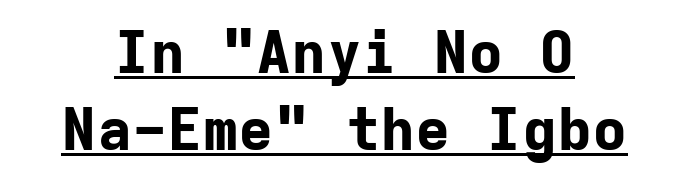
Beneath each row of characters lies a ruled line. The leading is moderate, giving the passage an even texture. Looks like terminal output: every glyph gets an equal slot. Thick stems and heavy bowls — unmistakably bold. This is the regular roman posture of the typeface.
